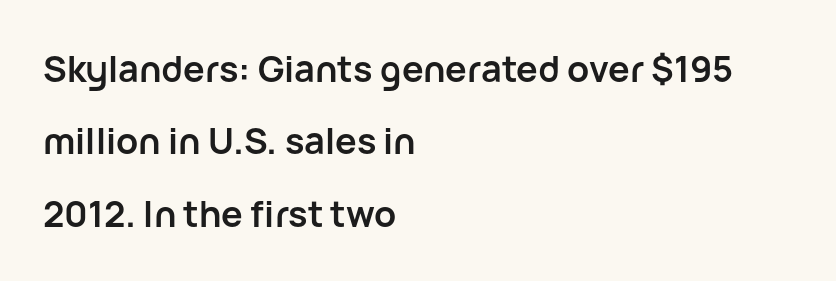
The image shows 36 px semibold sans-serif type, upright; set left-aligned, loose line spacing (2.01x), normal letter spacing, not underlined; low stroke contrast and a medium x-height.
